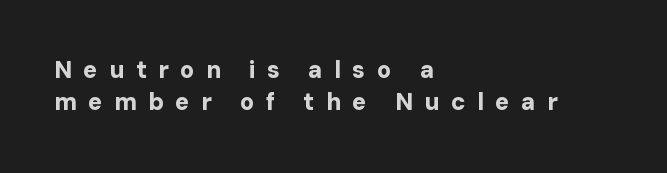
Students, note that the glyphs here are deliberately spaced far apart. This rendering uses left alignment, leaving the right contour irregular. Lines of text with bare space underneath. Weight check: bold — yes, fully. Ordinary non-slanted type is in use.
